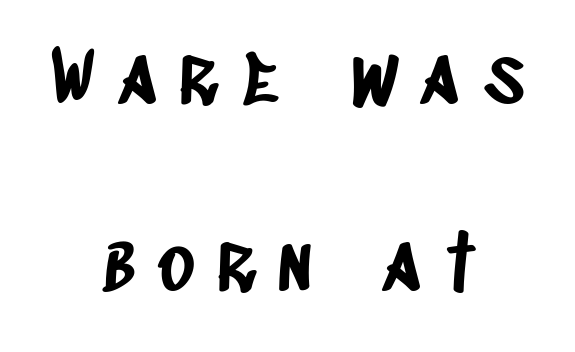
I'd call this a sans setting — the letters go barefoot. Horizontally, the lines are justified to the midpoint only. Varying glyph widths throughout — classic text-font behaviour. Check under the words: just untouched page.
